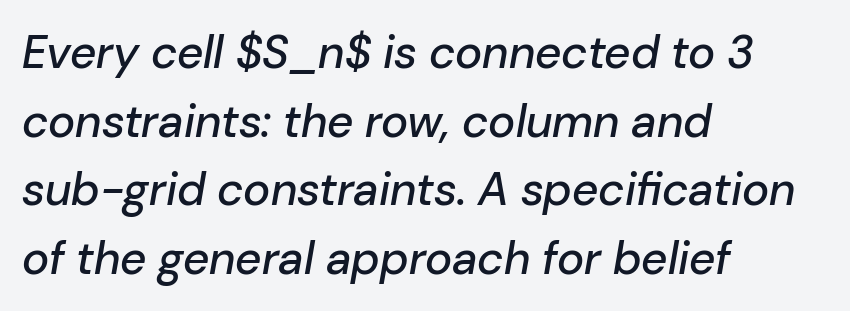
Q: Is the text italic (slanted)? A: Yes, it leans right by about 10 degrees.
Q: Is the text underlined? A: No.
Q: How is the paragraph aligned? A: Left-aligned.
Q: Is the spacing between letters normal or unusually wide? A: Normal.
Q: Is the spacing between lines tight, normal or loose? A: Normal.
Q: Width (condensed, normal, or wide)? A: Normal.
Q: Stroke contrast? A: Low.
Q: x-height? A: Medium.
Q: Monospaced? A: No.
